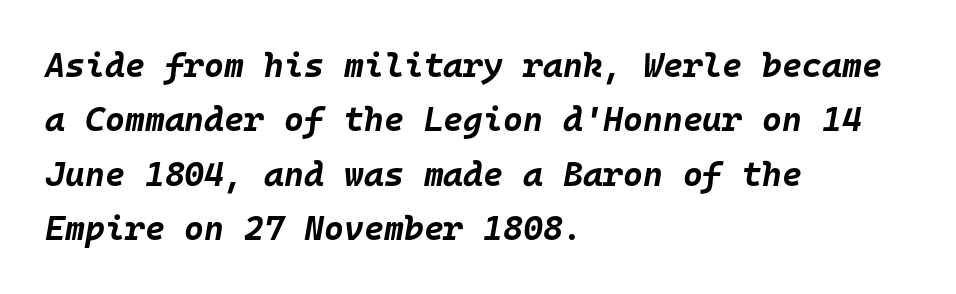
Q: Is the text bold? A: Yes.
Q: Is the text italic (slanted)? A: Yes, it leans right by about 10 degrees.
Q: Is the text underlined? A: No.
Q: How is the paragraph aligned? A: Left-aligned.
Q: Is the spacing between letters normal or unusually wide? A: Normal.
Q: Is the spacing between lines tight, normal or loose? A: Normal.
Q: Width (condensed, normal, or wide)? A: Normal.
Q: Stroke contrast? A: Low.
Q: x-height? A: Large.
Q: Monospaced? A: Yes.
